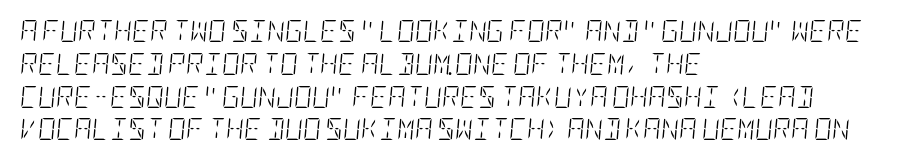
Q: Is the text bold? A: No.
Q: Is the text italic (slanted)? A: Yes, it leans right by about 5 degrees.
Q: Is the text underlined? A: No.
Q: How is the paragraph aligned? A: Left-aligned.
Q: Is the spacing between letters normal or unusually wide? A: Normal.
Q: Is the spacing between lines tight, normal or loose? A: Normal.
